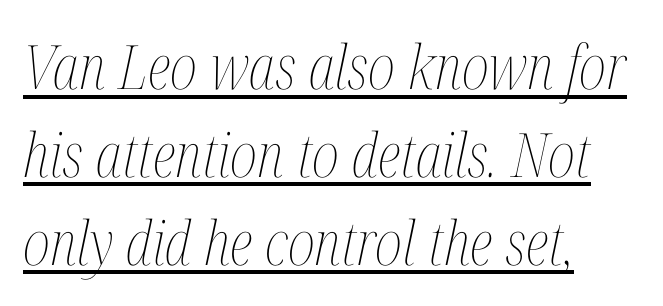
Q: Is the text bold? A: No.
Q: Is the text italic (slanted)? A: Yes, it leans right by about 12 degrees.
Q: Is the text underlined? A: Yes.
Q: How is the paragraph aligned? A: Left-aligned.
Q: Is the spacing between letters normal or unusually wide? A: Normal.
Q: Is the spacing between lines tight, normal or loose? A: Normal.
Q: Width (condensed, normal, or wide)? A: Condensed.
Q: Stroke contrast? A: Medium.
Q: x-height? A: Medium.
Q: Monospaced? A: No.
